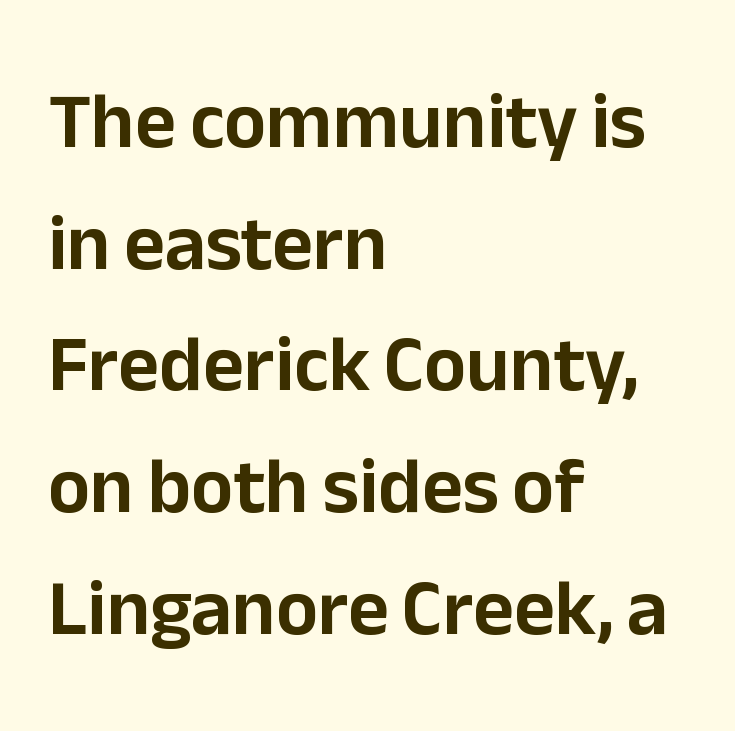
This sample uses a sans-serif face. Varying glyph widths throughout — classic text-font behaviour. Observe the ordinary spacing: letters are neighbours, not strangers. The rendering uses a moderate line-height, typical for paragraphs. One-word summary of the alignment: left. The gap between lines stays unmarked.
